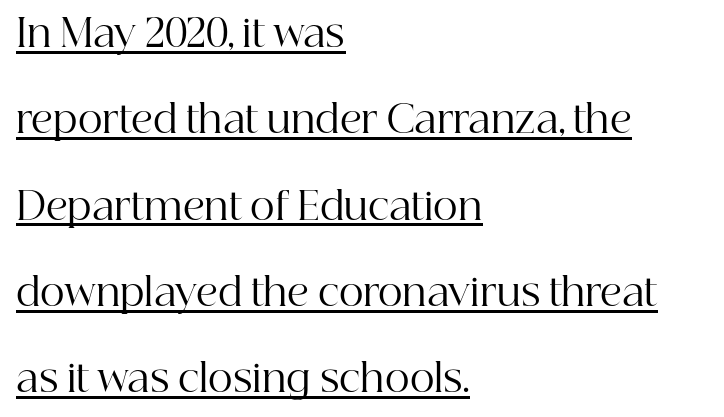
{"serif": "yes", "italic": "no", "bold": "no", "weight": "regular", "width": "normal", "stroke_contrast": "high", "x_height": "medium", "monospaced": "no", "underline": "yes", "align": "left", "line_spacing": "loose", "line_spacing_ratio": 2.27, "letter_spacing": "normal", "letter_spacing_em": 0.0, "glyph_px": 38}
